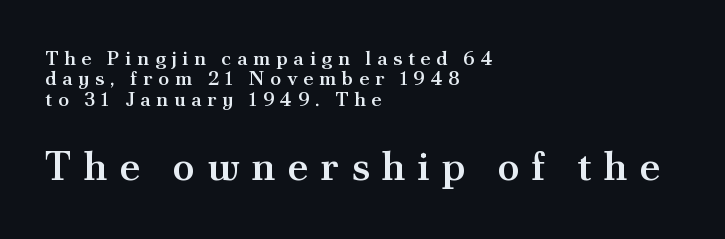
Q: Is the text bold? A: Semi-bold.
Q: Is the text italic (slanted)? A: No, it is upright.
Q: Is the typeface a serif or a sans-serif typeface? A: Serif.
Q: Is the text underlined? A: No.
Q: How is the paragraph aligned? A: Left-aligned.
Q: Is the spacing between letters normal or unusually wide? A: Unusually wide.
Q: Is the spacing between lines tight, normal or loose? A: Tight.
Q: Which block of text is set in a larger size, the first (top) or the second (bottom)? A: The second (bottom) one.
Q: Width (condensed, normal, or wide)? A: Normal.
Q: Stroke contrast? A: Medium.
Q: x-height? A: Small.
Q: Monospaced? A: No.
